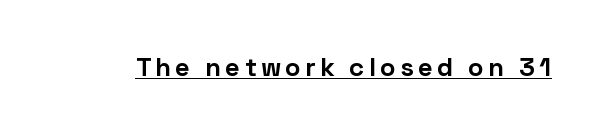
{"italic": "no", "bold": "yes", "underline": "yes", "glyph_px": 26}
